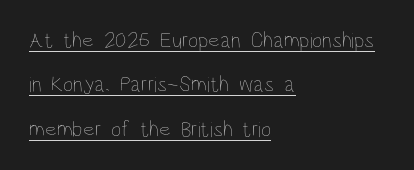
Q: Is the text bold? A: No.
Q: Is the text italic (slanted)? A: No, it is upright.
Q: Is the text underlined? A: Yes.
Q: How is the paragraph aligned? A: Left-aligned.
Q: Is the spacing between letters normal or unusually wide? A: Normal.
Q: Is the spacing between lines tight, normal or loose? A: Loose.
